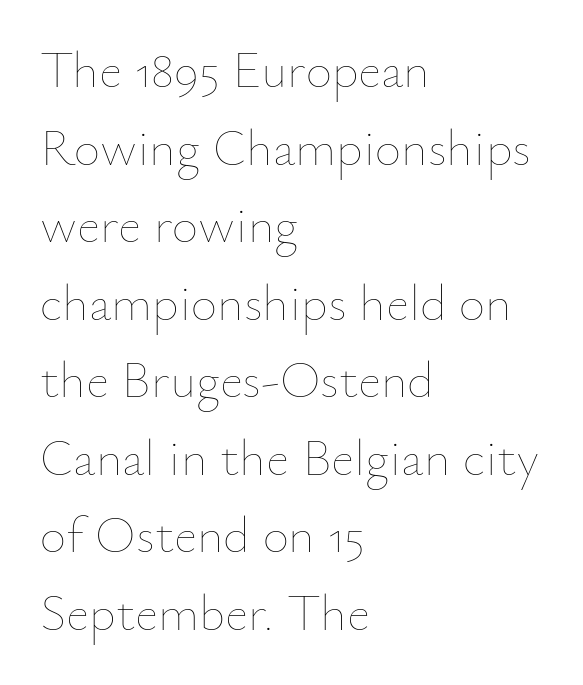
Summary of weight: not heavy and not bold. You could not count columns in this text — the font is proportionally spaced. Normally led — the rows are evenly, conventionally spaced. Letter spacing: default. A clean baseline with only descenders dipping below it. This sample uses an upright cut, with every glyph sitting square on the baseline.
